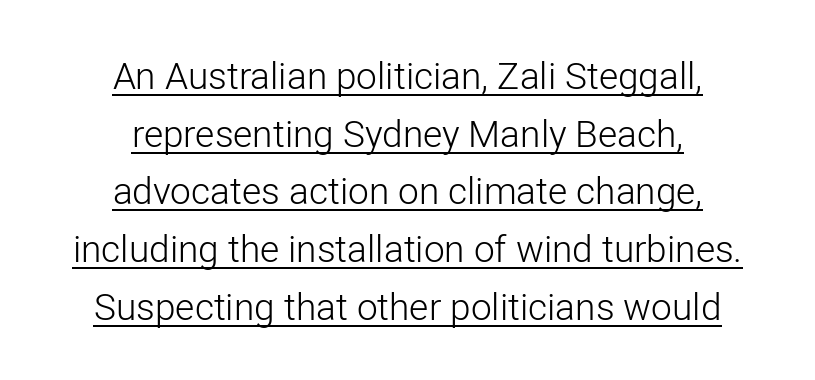
Q: Is the text bold? A: No.
Q: Is the text italic (slanted)? A: No, it is upright.
Q: Is the typeface a serif or a sans-serif typeface? A: Sans-serif.
Q: Is the text underlined? A: Yes.
Q: How is the paragraph aligned? A: Centered.
Q: Is the spacing between letters normal or unusually wide? A: Normal.
Q: Is the spacing between lines tight, normal or loose? A: Normal.
Q: Width (condensed, normal, or wide)? A: Normal.
Q: Stroke contrast? A: Low.
Q: x-height? A: Medium.
Q: Monospaced? A: No.
